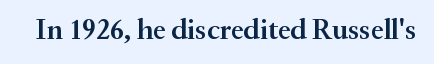
Each glyph is drawn with semibold strokes, heavier than normal yet not fully bold. The letterforms sit shoulder to shoulder at normal distance. You could not count columns in this text — the font is proportionally spaced. Anything drawn beneath the words? Only blank space. The typography opts for an upright posture over an oblique one. The characters display serif detailing at their extremities.
